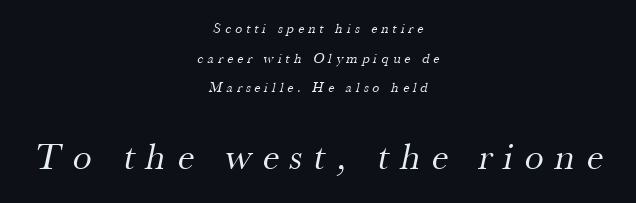
Q: Is the text bold? A: No.
Q: Is the typeface a serif or a sans-serif typeface? A: Serif.
Q: Is the text underlined? A: No.
Q: How is the paragraph aligned? A: Centered.
Q: Is the spacing between letters normal or unusually wide? A: Unusually wide.
Q: Is the spacing between lines tight, normal or loose? A: Loose.
Q: Which block of text is set in a larger size, the first (top) or the second (bottom)? A: The second (bottom) one.
Q: Width (condensed, normal, or wide)? A: Normal.
Q: Stroke contrast? A: Medium.
Q: x-height? A: Small.
Q: Monospaced? A: No.
